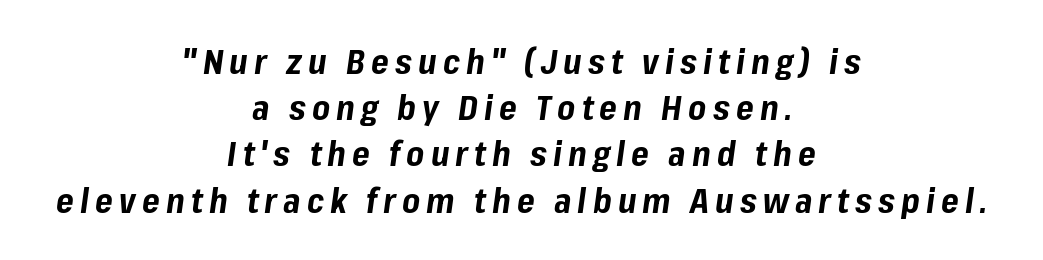
The image shows 34 px bold type, italic (leaning right); set centered, normal line spacing (1.36x), not underlined; low stroke contrast and a medium x-height.
